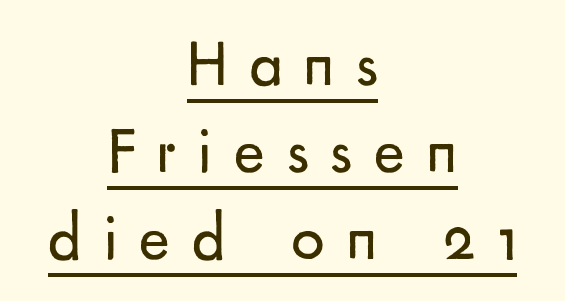
{"serif": "no", "italic": "no", "bold": "no", "weight": "regular", "width": "normal", "stroke_contrast": "low", "x_height": "small", "monospaced": "no", "underline": "yes", "align": "center", "line_spacing": "normal", "line_spacing_ratio": 1.32, "letter_spacing": "wide", "letter_spacing_em": 0.33, "glyph_px": 66}
